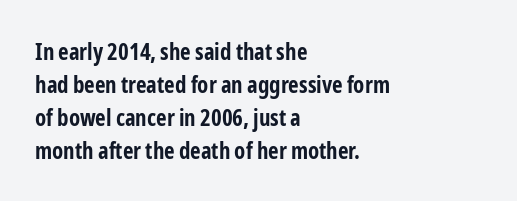
The image shows 23 px bold type, upright; set left-aligned, normal line spacing (1.43x), normal letter spacing, not underlined.
